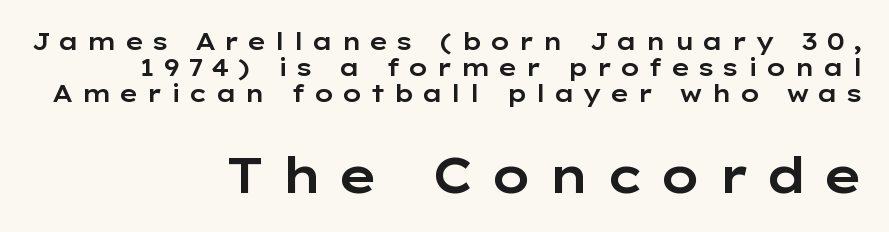
Classification — sans serif. A student would call this right alignment; a typographer would say flush right, rag left. A roman cut, with each character standing at attention. Caption: upper text group reduced, lower text group enlarged.
